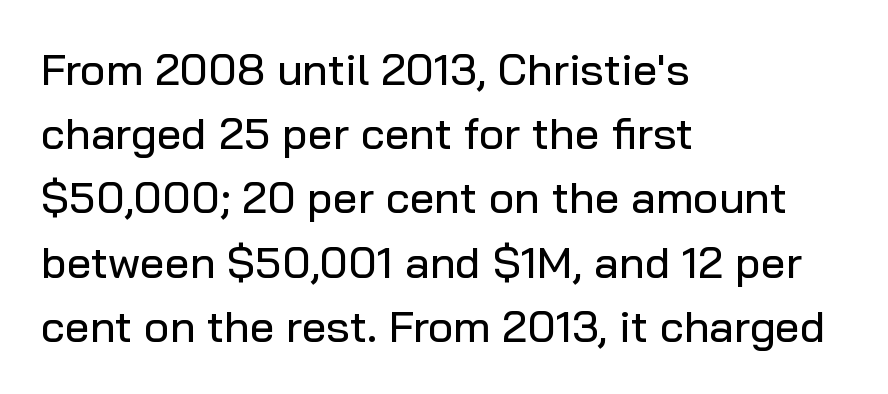
Q: Is the text italic (slanted)? A: No, it is upright.
Q: Is the typeface a serif or a sans-serif typeface? A: Sans-serif.
Q: Is the text underlined? A: No.
Q: How is the paragraph aligned? A: Left-aligned.
Q: Is the spacing between letters normal or unusually wide? A: Normal.
Q: Is the spacing between lines tight, normal or loose? A: Normal.
Q: Width (condensed, normal, or wide)? A: Normal.
Q: Stroke contrast? A: Low.
Q: x-height? A: Medium.
Q: Monospaced? A: No.
